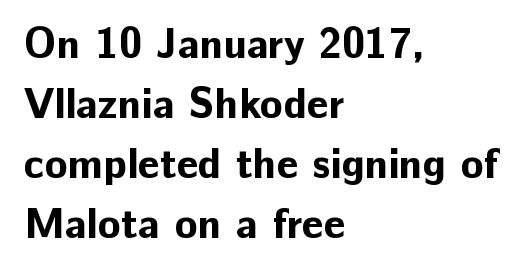
Q: Is the text bold? A: Yes.
Q: Is the text italic (slanted)? A: No, it is upright.
Q: Is the typeface a serif or a sans-serif typeface? A: Sans-serif.
Q: Is the text underlined? A: No.
Q: How is the paragraph aligned? A: Left-aligned.
Q: Is the spacing between letters normal or unusually wide? A: Normal.
Q: Is the spacing between lines tight, normal or loose? A: Normal.
Q: Width (condensed, normal, or wide)? A: Normal.
Q: Stroke contrast? A: Low.
Q: x-height? A: Medium.
Q: Monospaced? A: No.
